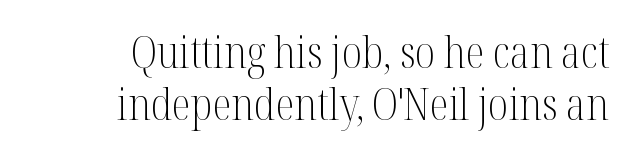
The image shows 44 px light, condensed serif type, upright; set right-aligned, line spacing 1.18x, normal letter spacing, not underlined; medium stroke contrast and a medium x-height.
